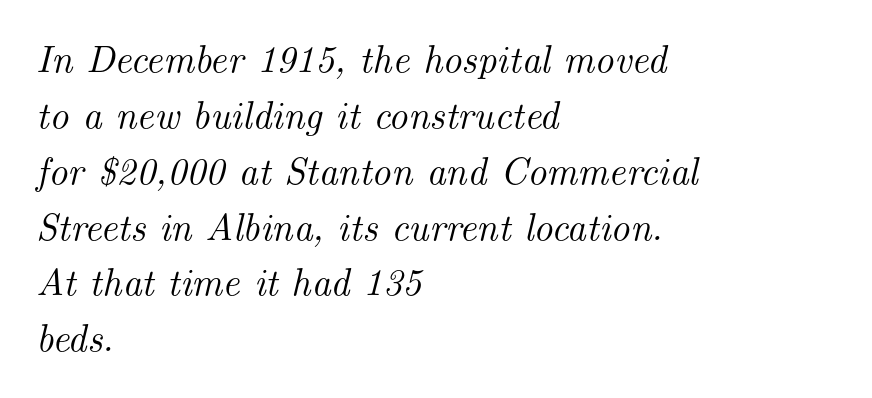
Q: Is the text italic (slanted)? A: Yes, it leans right by about 14 degrees.
Q: Is the typeface a serif or a sans-serif typeface? A: Serif.
Q: Is the text underlined? A: No.
Q: How is the paragraph aligned? A: Left-aligned.
Q: Is the spacing between letters normal or unusually wide? A: Normal.
Q: Is the spacing between lines tight, normal or loose? A: Normal.
Q: Width (condensed, normal, or wide)? A: Normal.
Q: Stroke contrast? A: Medium.
Q: x-height? A: Small.
Q: Monospaced? A: No.
